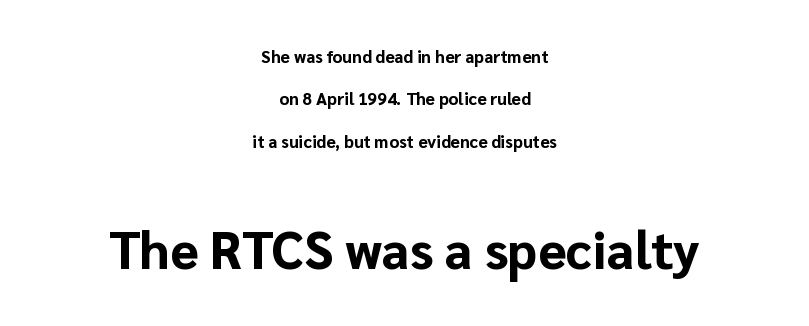
The image shows 52 px bold sans-serif type, upright; set centered, loose line spacing (2.49x), normal letter spacing, not underlined; the second (bottom) block is 3.06x larger; low stroke contrast and a medium x-height.
